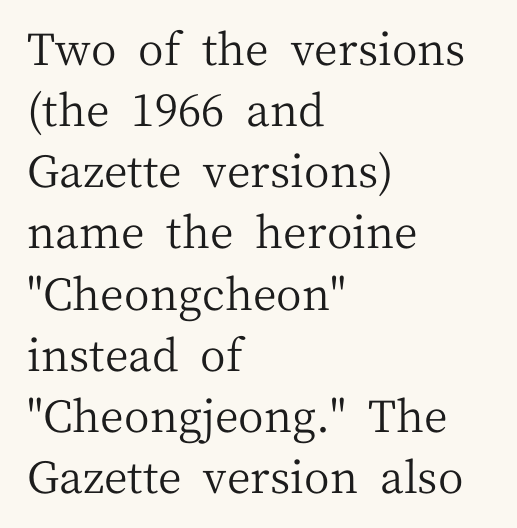
{"serif": "yes", "italic": "no", "bold": "no", "weight": "regular", "width": "normal", "stroke_contrast": "medium", "x_height": "medium", "monospaced": "no", "underline": "no", "align": "left", "line_spacing": "normal", "line_spacing_ratio": 1.39, "letter_spacing": "normal", "letter_spacing_em": 0.0, "glyph_px": 44}
